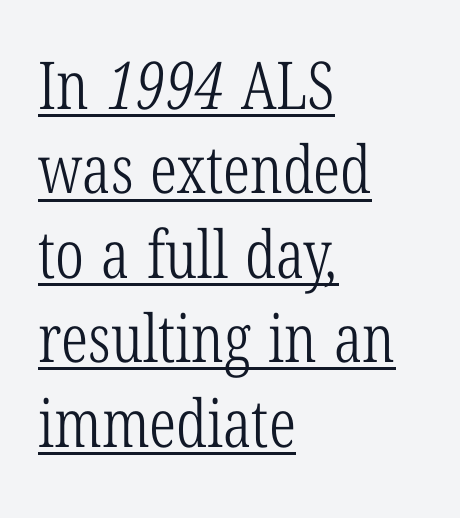
The image shows 66 px light, condensed serif type; set left-aligned, normal line spacing (1.28x), normal letter spacing, underlined; low stroke contrast and a medium x-height.
